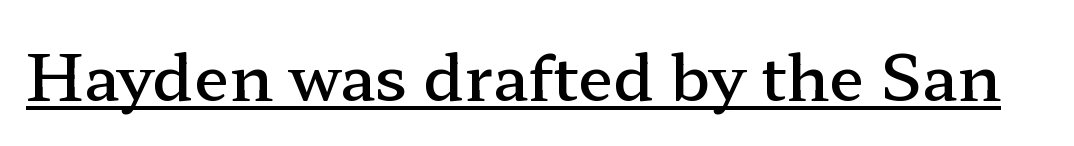
Q: Is the text bold? A: Semi-bold.
Q: Is the text italic (slanted)? A: No, it is upright.
Q: Is the typeface a serif or a sans-serif typeface? A: Serif.
Q: Is the text underlined? A: Yes.
Q: Is the spacing between letters normal or unusually wide? A: Normal.
Q: Width (condensed, normal, or wide)? A: Wide.
Q: Stroke contrast? A: Low.
Q: x-height? A: Medium.
Q: Monospaced? A: No.
